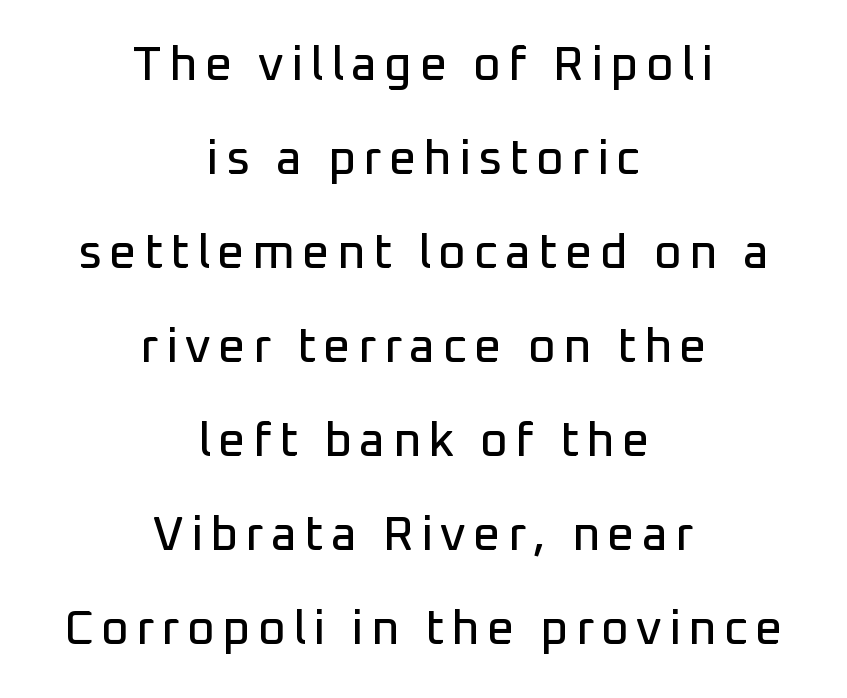
Tall strokes in this sample are plumb rather than angled. The space directly below the letters is spotless. Does the copy run flush right? No — it is centered line by line. Varying glyph widths throughout — classic text-font behaviour. The glyphs in this specimen are sans serif.
